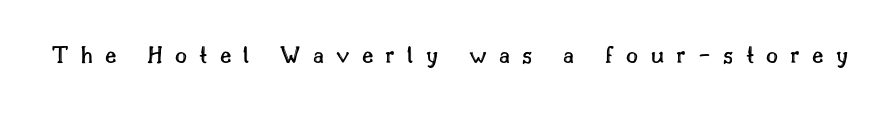
The image shows 26 px text type, upright; set unusually wide letter spacing (+0.47 em), not underlined.
